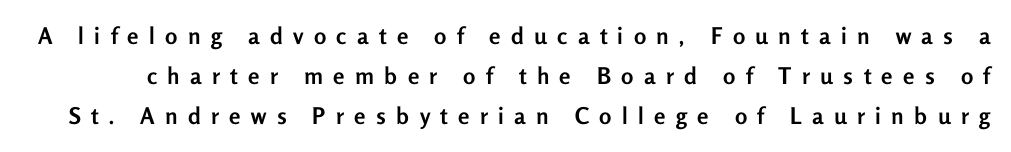
These words are printed bold, with thick strokes throughout. Ascenders rise straight up at ninety degrees. Words appear elongated and porous because spacing is wide. Nobody drew a line under any word here.
